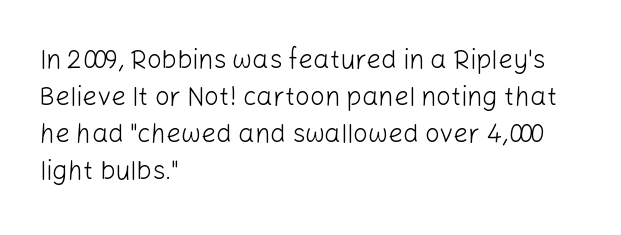
{"italic": "no", "bold": "no", "underline": "no", "align": "left", "line_spacing": "normal", "line_spacing_ratio": 1.42, "letter_spacing": "normal", "letter_spacing_em": 0.0, "glyph_px": 26}
